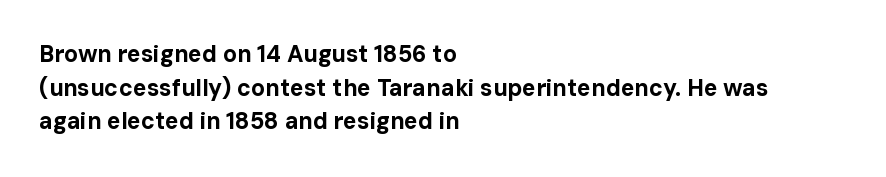
The image shows 23 px bold type, upright; set left-aligned, normal line spacing (1.46x), normal letter spacing, not underlined.
